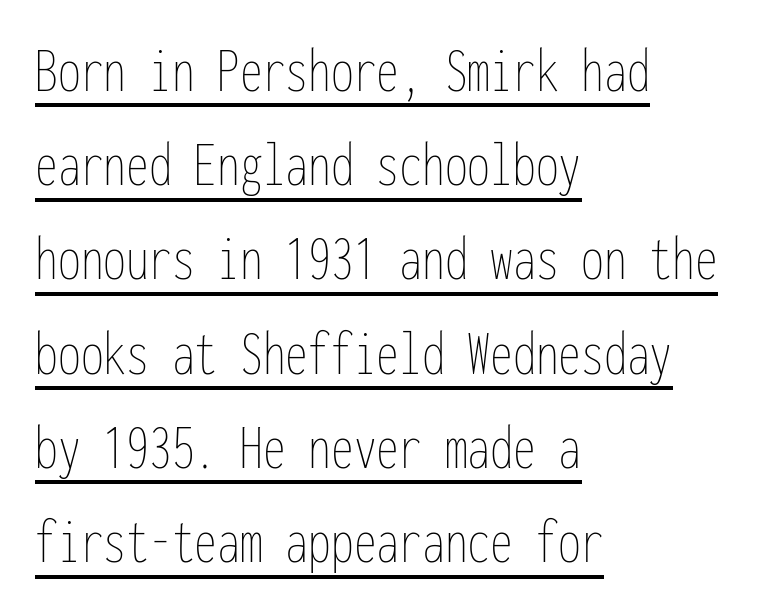
The text block is weighted toward the left margin, trailing off unevenly rightward. The typesetting does not lean heavy: it is not bold. The letters march in equal steps, a hallmark of fixed-pitch type. Italic: no, the glyphs are upright roman. The face used here appears with an underline applied.
